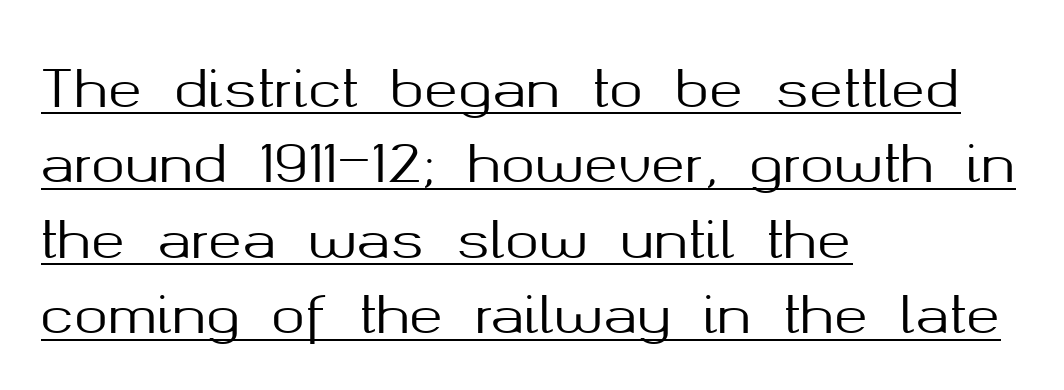
The image shows 51 px sans-serif type, upright; set left-aligned, normal line spacing (1.48x), normal letter spacing, underlined; medium stroke contrast and a medium x-height.
